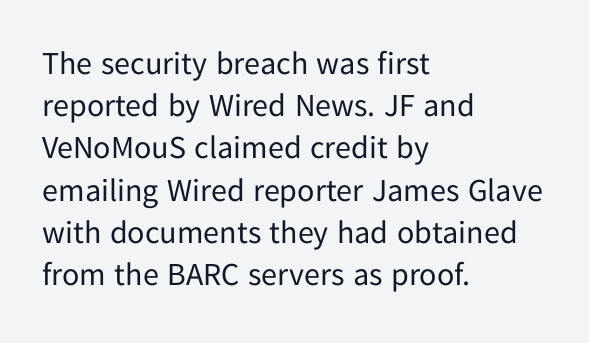
{"serif": "no", "italic": "no", "bold": "no", "weight": "regular", "width": "normal", "stroke_contrast": "low", "x_height": "medium", "monospaced": "no", "underline": "no", "align": "left", "line_spacing": "normal", "line_spacing_ratio": 1.32, "letter_spacing": "normal", "letter_spacing_em": 0.0, "glyph_px": 32}
